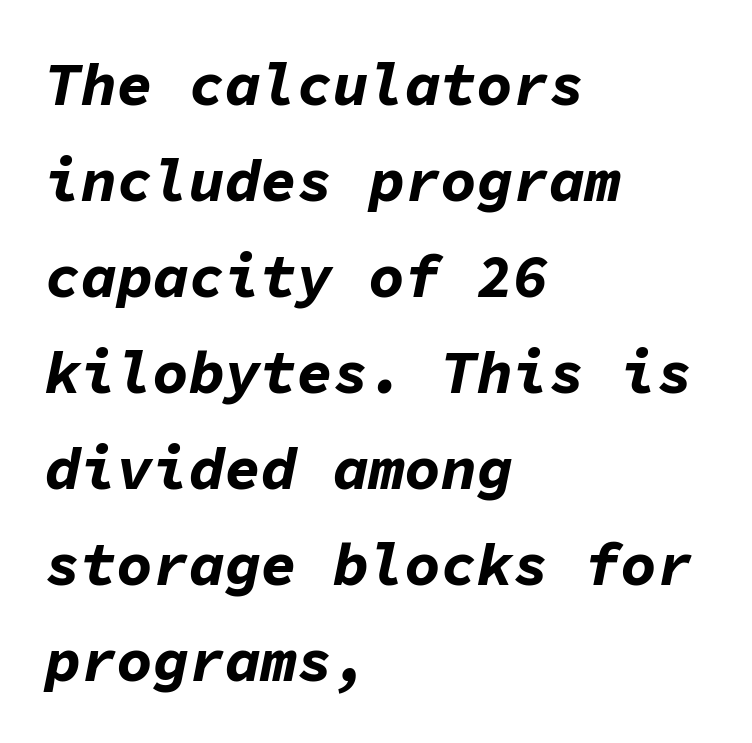
Q: Is the text bold? A: Yes.
Q: Is the text italic (slanted)? A: Yes, it leans right by about 11 degrees.
Q: Is the text underlined? A: No.
Q: How is the paragraph aligned? A: Left-aligned.
Q: Is the spacing between letters normal or unusually wide? A: Normal.
Q: Is the spacing between lines tight, normal or loose? A: Normal.
Q: Width (condensed, normal, or wide)? A: Normal.
Q: Stroke contrast? A: Low.
Q: x-height? A: Medium.
Q: Monospaced? A: Yes.
